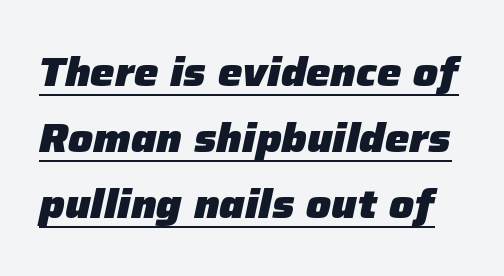
Glyph-to-glyph distance matches everyday printed text. What decoration does the sample have? An underline. This block has exactly the height ordinary leading produces. You could not count columns in this text — the font is proportionally spaced.
